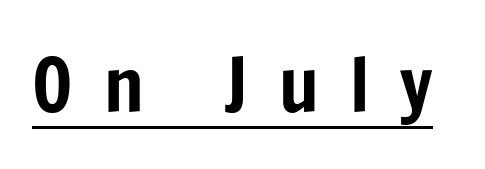
{"serif": "no", "italic": "no", "width": "condensed", "stroke_contrast": "low", "x_height": "medium", "monospaced": "no", "underline": "yes", "letter_spacing": "wide", "letter_spacing_em": 0.42, "glyph_px": 74}
